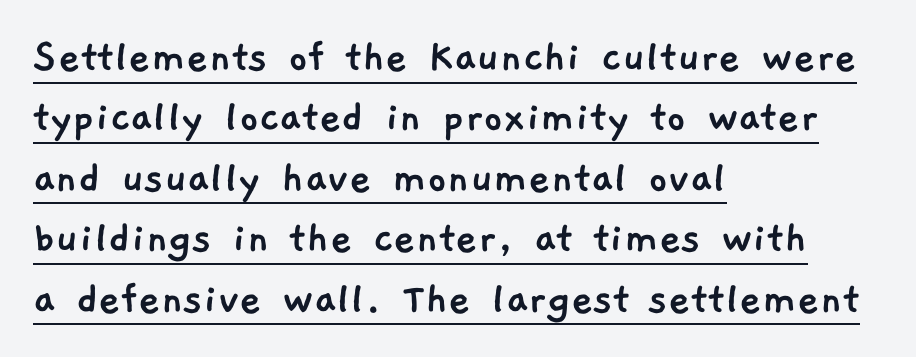
{"serif": "no", "width": "normal", "stroke_contrast": "low", "x_height": "medium", "monospaced": "no", "underline": "yes", "align": "left", "line_spacing": "normal", "line_spacing_ratio": 1.26, "letter_spacing": "normal", "letter_spacing_em": 0.0, "glyph_px": 48}
